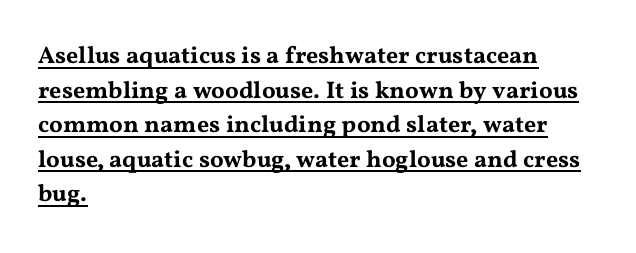
Q: Is the text italic (slanted)? A: No, it is upright.
Q: Is the text underlined? A: Yes.
Q: How is the paragraph aligned? A: Left-aligned.
Q: Is the spacing between letters normal or unusually wide? A: Normal.
Q: Is the spacing between lines tight, normal or loose? A: Normal.
